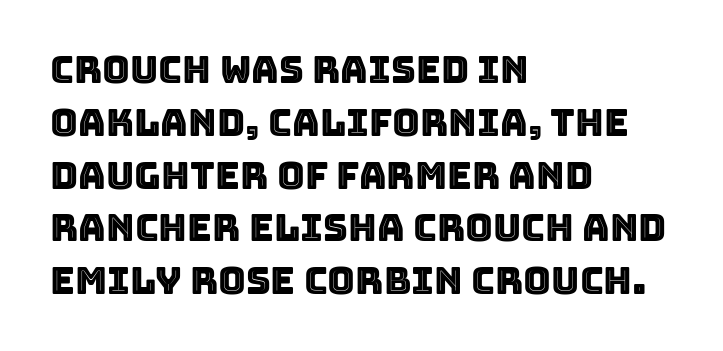
{"italic": "no", "width": "normal", "x_height": "large", "monospaced": "no", "underline": "no", "align": "left", "line_spacing": "normal", "line_spacing_ratio": 1.39, "letter_spacing": "normal", "letter_spacing_em": 0.0, "glyph_px": 38}
